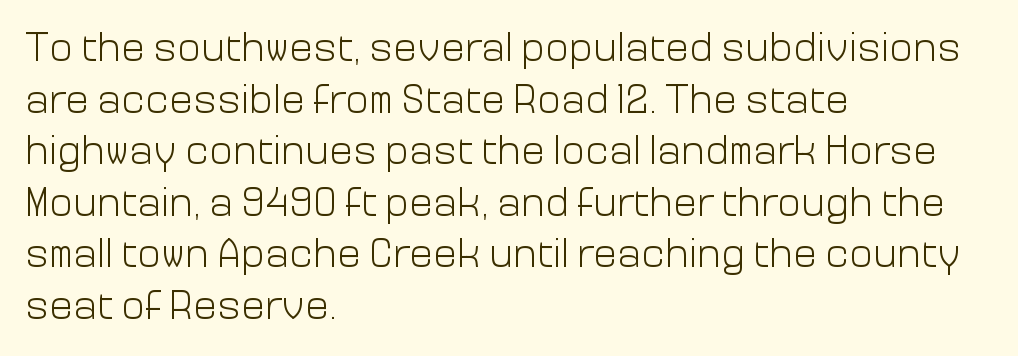
{"serif": "no", "italic": "no", "bold": "no", "weight": "light", "width": "normal", "stroke_contrast": "low", "x_height": "medium", "monospaced": "no", "underline": "no", "align": "left", "line_spacing": "normal", "line_spacing_ratio": 1.29, "letter_spacing": "normal", "letter_spacing_em": 0.0, "glyph_px": 40}
